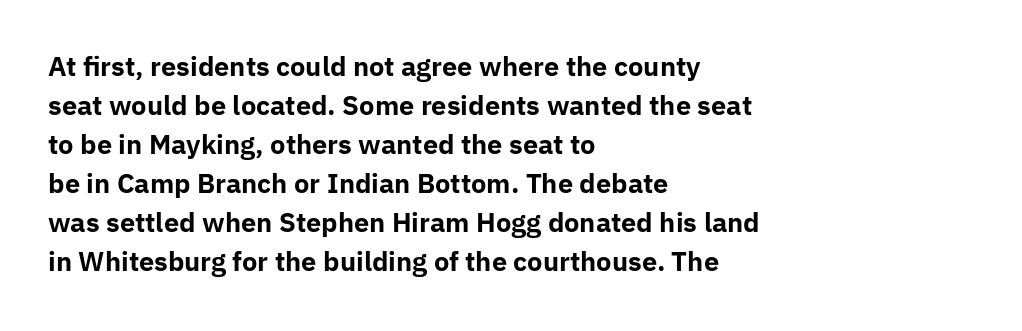
Q: Is the text bold? A: Yes.
Q: Is the text italic (slanted)? A: No, it is upright.
Q: Is the text underlined? A: No.
Q: How is the paragraph aligned? A: Left-aligned.
Q: Is the spacing between letters normal or unusually wide? A: Normal.
Q: Is the spacing between lines tight, normal or loose? A: Normal.
